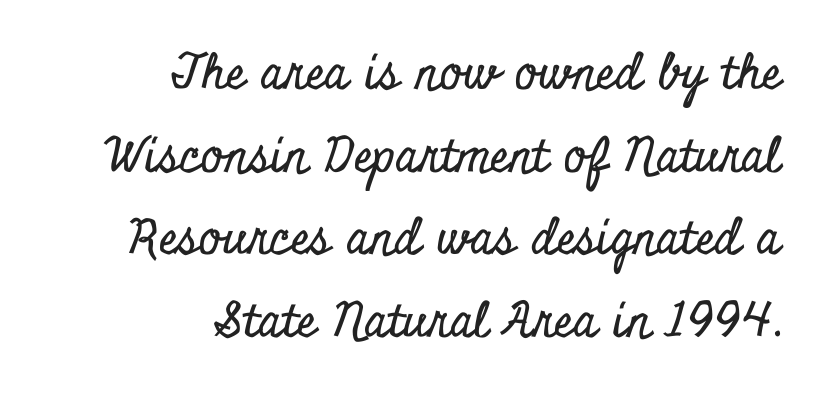
{"serif": "yes", "width": "condensed", "stroke_contrast": "low", "x_height": "small", "monospaced": "no", "underline": "no", "align": "right", "line_spacing_ratio": 1.72, "letter_spacing": "normal", "letter_spacing_em": 0.0, "glyph_px": 48}
